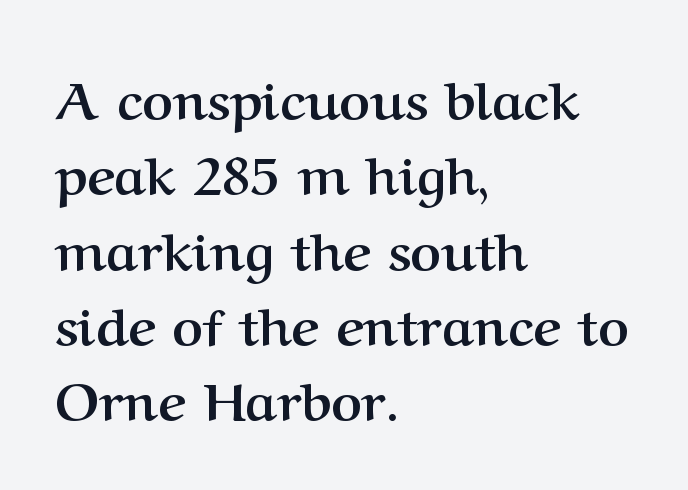
Q: Is the text bold? A: Yes.
Q: Is the text italic (slanted)? A: No, it is upright.
Q: Is the typeface a serif or a sans-serif typeface? A: Serif.
Q: Is the text underlined? A: No.
Q: How is the paragraph aligned? A: Left-aligned.
Q: Is the spacing between letters normal or unusually wide? A: Normal.
Q: Is the spacing between lines tight, normal or loose? A: Normal.
Q: Width (condensed, normal, or wide)? A: Normal.
Q: Stroke contrast? A: Medium.
Q: x-height? A: Medium.
Q: Monospaced? A: No.
